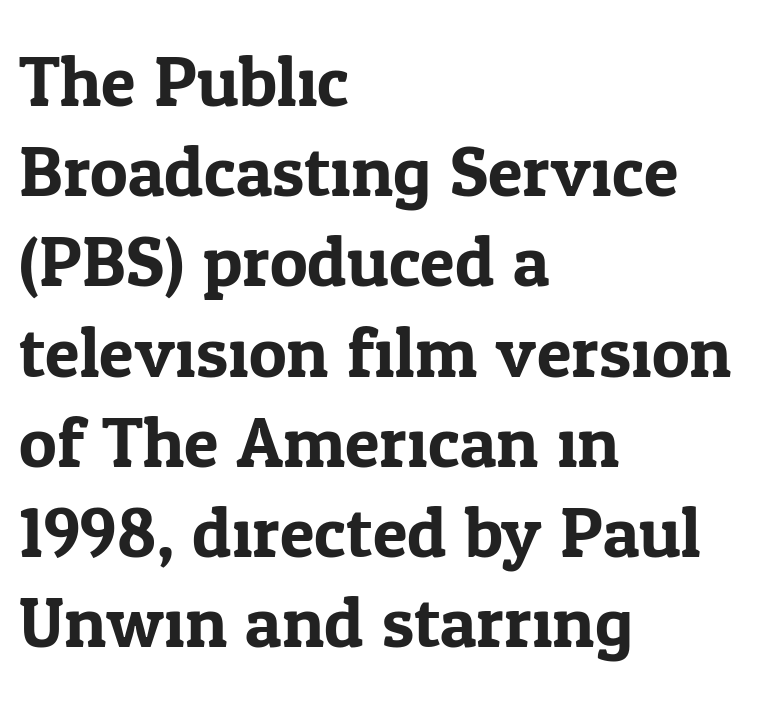
Q: Is the text italic (slanted)? A: No, it is upright.
Q: Is the typeface a serif or a sans-serif typeface? A: Serif.
Q: Is the text underlined? A: No.
Q: How is the paragraph aligned? A: Left-aligned.
Q: Is the spacing between letters normal or unusually wide? A: Normal.
Q: Is the spacing between lines tight, normal or loose? A: Normal.
Q: Width (condensed, normal, or wide)? A: Normal.
Q: Stroke contrast? A: Low.
Q: x-height? A: Medium.
Q: Monospaced? A: No.
